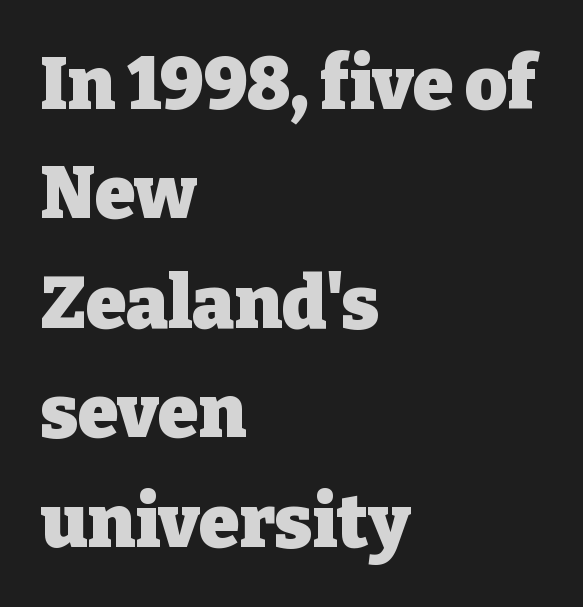
Q: Is the text bold? A: Yes.
Q: Is the text italic (slanted)? A: No, it is upright.
Q: Is the typeface a serif or a sans-serif typeface? A: Serif.
Q: Is the text underlined? A: No.
Q: How is the paragraph aligned? A: Left-aligned.
Q: Is the spacing between letters normal or unusually wide? A: Normal.
Q: Is the spacing between lines tight, normal or loose? A: Normal.
Q: Width (condensed, normal, or wide)? A: Normal.
Q: Stroke contrast? A: Low.
Q: x-height? A: Medium.
Q: Monospaced? A: No.
